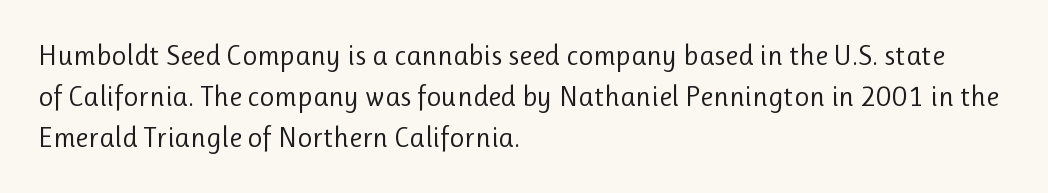
The image shows 29 px regular-weight sans-serif type, upright; set left-aligned, normal line spacing (1.42x), normal letter spacing, not underlined; low stroke contrast and a medium x-height.
